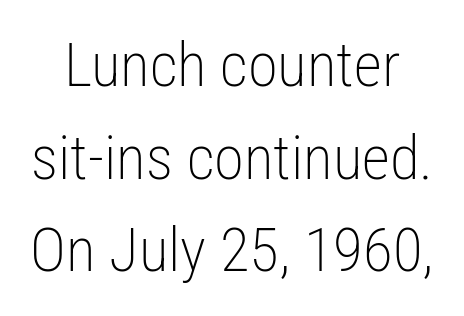
{"serif": "no", "italic": "no", "bold": "no", "weight": "light", "width": "condensed", "stroke_contrast": "low", "x_height": "medium", "monospaced": "no", "underline": "no", "line_spacing": "normal", "line_spacing_ratio": 1.52, "letter_spacing": "normal", "letter_spacing_em": 0.0, "glyph_px": 61}
